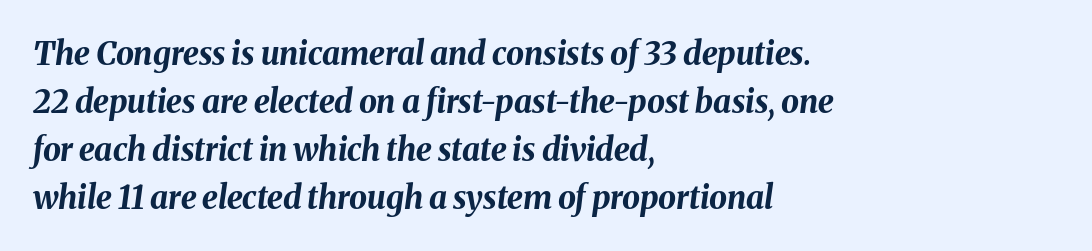
{"italic": "yes", "lean": "right", "slant_degrees": 8, "bold": "yes", "weight": "bold", "width": "normal", "stroke_contrast": "medium", "x_height": "medium", "monospaced": "no", "underline": "no", "align": "left", "line_spacing": "normal", "line_spacing_ratio": 1.5, "letter_spacing": "normal", "letter_spacing_em": 0.0, "glyph_px": 32}
